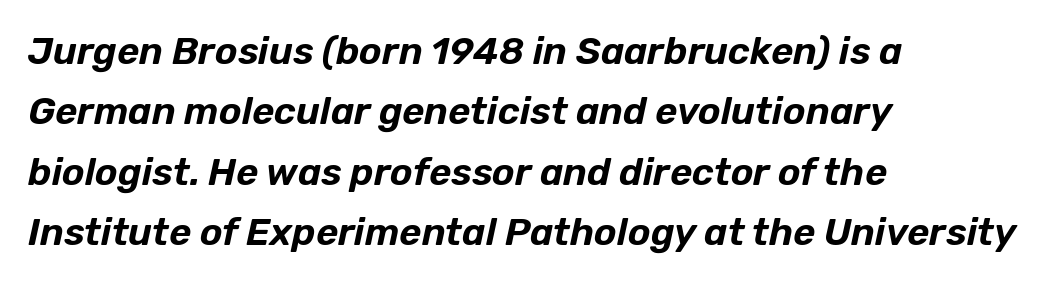
Q: Is the text italic (slanted)? A: Yes, it leans right by about 12 degrees.
Q: Is the text underlined? A: No.
Q: How is the paragraph aligned? A: Left-aligned.
Q: Is the spacing between letters normal or unusually wide? A: Normal.
Q: Is the spacing between lines tight, normal or loose? A: Normal.
Q: Width (condensed, normal, or wide)? A: Normal.
Q: Stroke contrast? A: Low.
Q: x-height? A: Medium.
Q: Monospaced? A: No.
